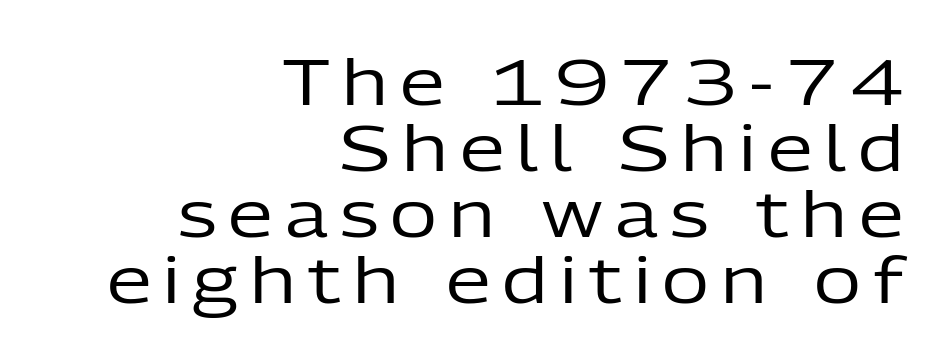
A typesetter would label this face a sans. Leftover space on each line is placed entirely before the opening word. The words here are not underlined. Successive baselines arrive quickly, one right under another.
